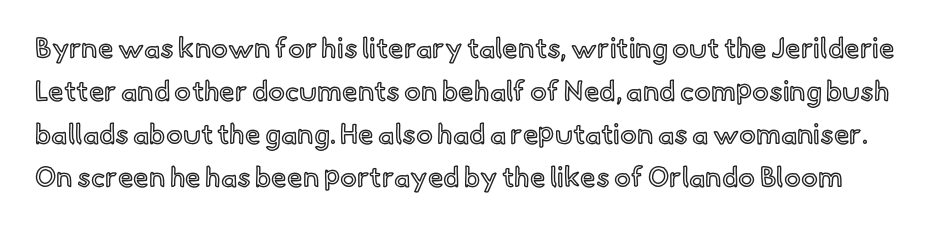
{"italic": "no", "width": "normal", "x_height": "small", "monospaced": "no", "underline": "no", "line_spacing": "normal", "line_spacing_ratio": 1.54, "letter_spacing": "normal", "letter_spacing_em": 0.0, "glyph_px": 28}
